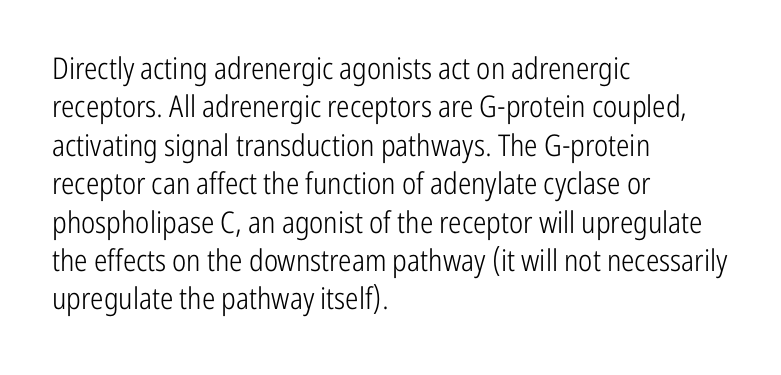
Q: Is the text bold? A: No.
Q: Is the text italic (slanted)? A: No, it is upright.
Q: Is the typeface a serif or a sans-serif typeface? A: Sans-serif.
Q: Is the text underlined? A: No.
Q: How is the paragraph aligned? A: Left-aligned.
Q: Is the spacing between letters normal or unusually wide? A: Normal.
Q: Is the spacing between lines tight, normal or loose? A: Normal.
Q: Width (condensed, normal, or wide)? A: Condensed.
Q: Stroke contrast? A: Low.
Q: x-height? A: Medium.
Q: Monospaced? A: No.
